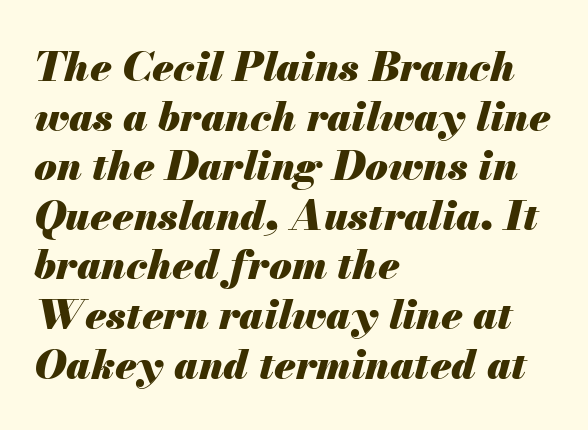
This rendering leaves character spacing at its baseline value. The font is running at its bold setting. Reading down the block, your eye returns to a fixed left position each line. Anything drawn beneath the words? Only blank space. Is this a fixed-width face? No — the glyphs have proportional, varying widths. If you drew a line through each stem, it would be angled.
